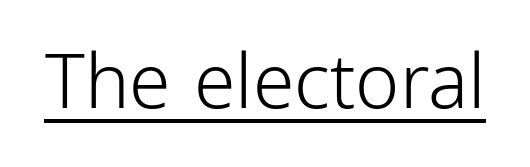
{"serif": "no", "italic": "no", "bold": "no", "weight": "light", "width": "condensed", "stroke_contrast": "low", "x_height": "medium", "monospaced": "no", "underline": "yes", "letter_spacing": "normal", "letter_spacing_em": 0.0, "glyph_px": 75}
